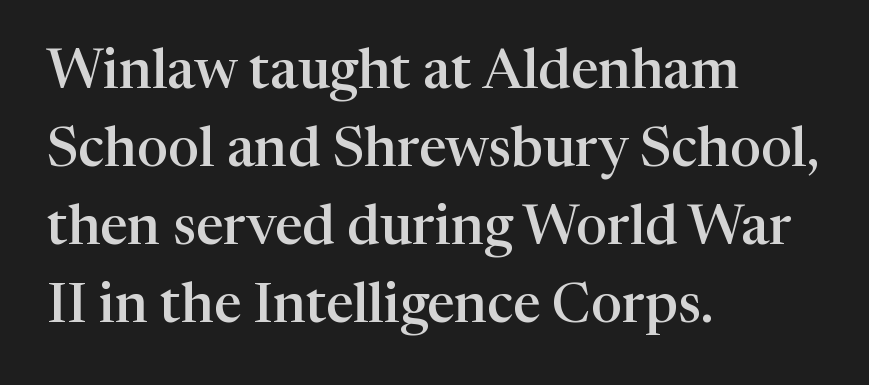
Is the type bold? Partly — it's a semibold, heavier than regular but not fully bold. Layout note: lines flush left. Baseline-to-baseline distance is the conventional proportion of letter height. The face used here is proportionally spaced, like ordinary book or web type. Every character sits straight up, as roman type does.
